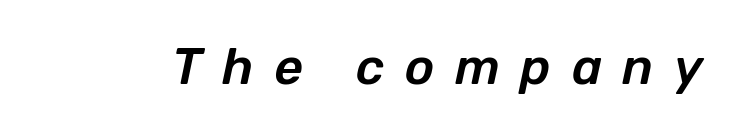
There's an unmistakable incline to the writing here. The words here are not underlined. Observe the wide spacing: letters keep a clear distance from each other. Varying glyph widths throughout — classic text-font behaviour.
